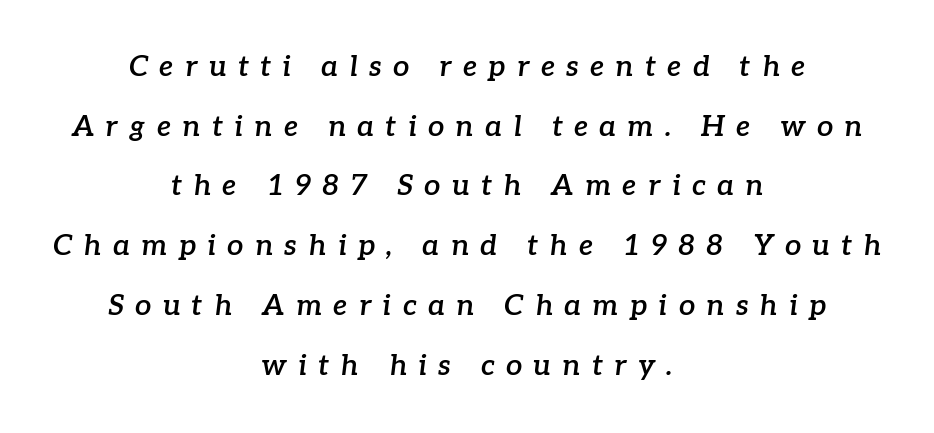
{"serif": "yes", "italic": "yes", "lean": "right", "slant_degrees": 7, "bold": "semi", "weight": "semibold", "width": "normal", "stroke_contrast": "low", "x_height": "medium", "monospaced": "no", "underline": "no", "align": "center", "line_spacing": "loose", "line_spacing_ratio": 2.06, "letter_spacing": "wide", "letter_spacing_em": 0.39, "glyph_px": 29}
